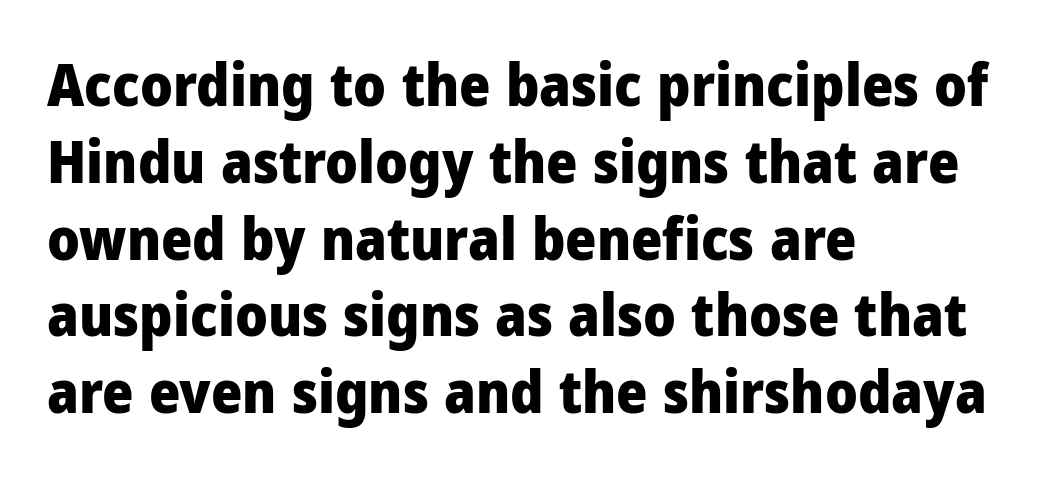
Designer's note — italics off, roman on. The paragraph has a hard left edge and a soft right edge. Each new line begins a customary step beneath the previous one. A typesetter would call this zero additional tracking. Each letter keeps its own natural width here, so spacing adapts to shape.
